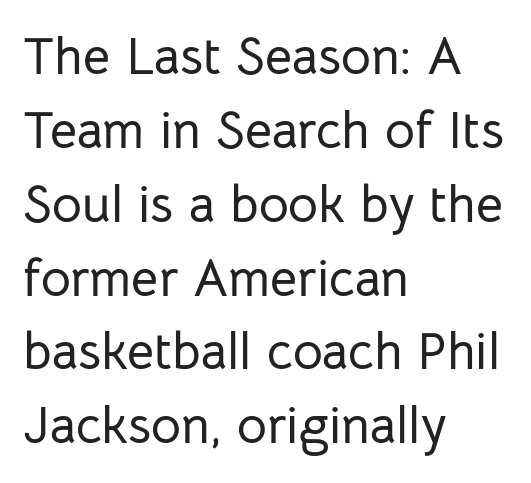
Q: Is the text italic (slanted)? A: No, it is upright.
Q: Is the typeface a serif or a sans-serif typeface? A: Sans-serif.
Q: Is the text underlined? A: No.
Q: How is the paragraph aligned? A: Left-aligned.
Q: Is the spacing between letters normal or unusually wide? A: Normal.
Q: Is the spacing between lines tight, normal or loose? A: Normal.
Q: Width (condensed, normal, or wide)? A: Normal.
Q: Stroke contrast? A: Low.
Q: x-height? A: Medium.
Q: Monospaced? A: No.
